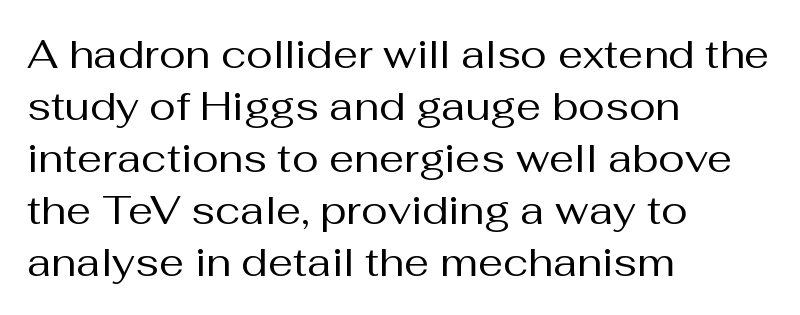
Q: Is the text bold? A: No.
Q: Is the text italic (slanted)? A: No, it is upright.
Q: Is the typeface a serif or a sans-serif typeface? A: Sans-serif.
Q: Is the text underlined? A: No.
Q: How is the paragraph aligned? A: Left-aligned.
Q: Is the spacing between letters normal or unusually wide? A: Normal.
Q: Is the spacing between lines tight, normal or loose? A: Normal.
Q: Width (condensed, normal, or wide)? A: Normal.
Q: Stroke contrast? A: Medium.
Q: x-height? A: Medium.
Q: Monospaced? A: No.
